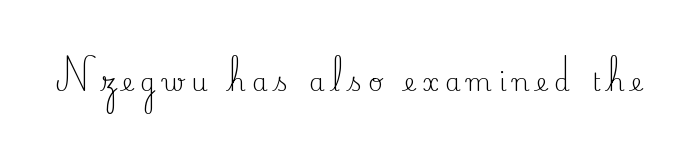
{"italic": "no", "bold": "no", "underline": "no", "letter_spacing": "wide", "letter_spacing_em": 0.27, "glyph_px": 25}
